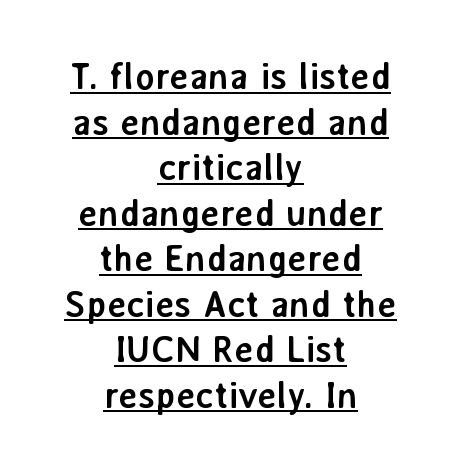
{"serif": "no", "italic": "no", "bold": "yes", "weight": "semibold", "width": "normal", "stroke_contrast": "low", "x_height": "medium", "monospaced": "no", "underline": "yes", "align": "center", "line_spacing_ratio": 1.23, "letter_spacing": "normal", "letter_spacing_em": 0.0, "glyph_px": 37}
